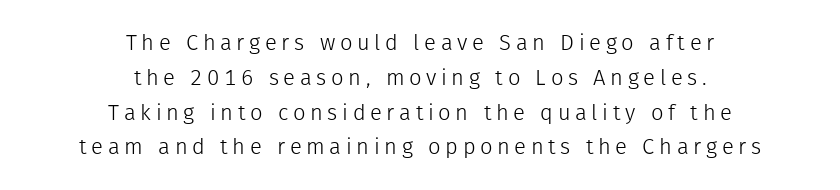
The image shows 22 px text type, upright; set centered, normal line spacing (1.58x), unusually wide letter spacing (+0.21 em), not underlined.
